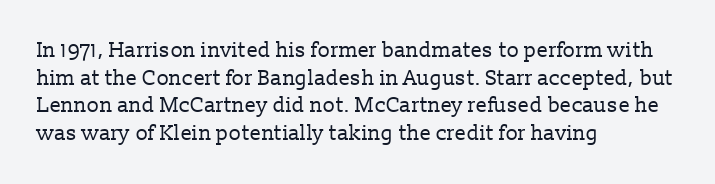
Teacher's note: observe the even left margin — that is flush-left alignment. The line texture is even and compact thanks to regular tracking. The lettering stays uniformly vertical, giving the passage a roman look. The baseline area is clear.
